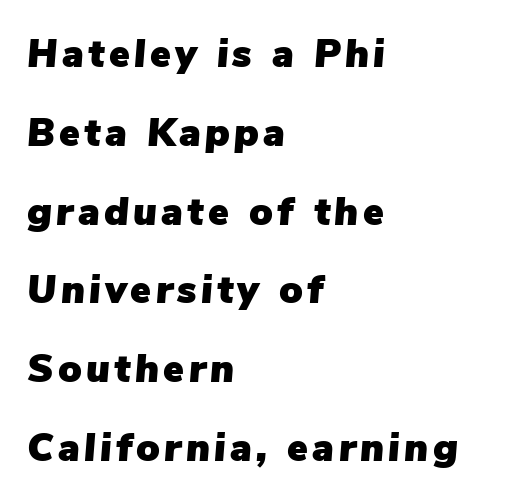
Q: Is the text italic (slanted)? A: Yes, it leans right by about 5 degrees.
Q: Is the text underlined? A: No.
Q: How is the paragraph aligned? A: Left-aligned.
Q: Is the spacing between lines tight, normal or loose? A: Loose.
Q: Width (condensed, normal, or wide)? A: Normal.
Q: Stroke contrast? A: Low.
Q: x-height? A: Medium.
Q: Monospaced? A: No.
